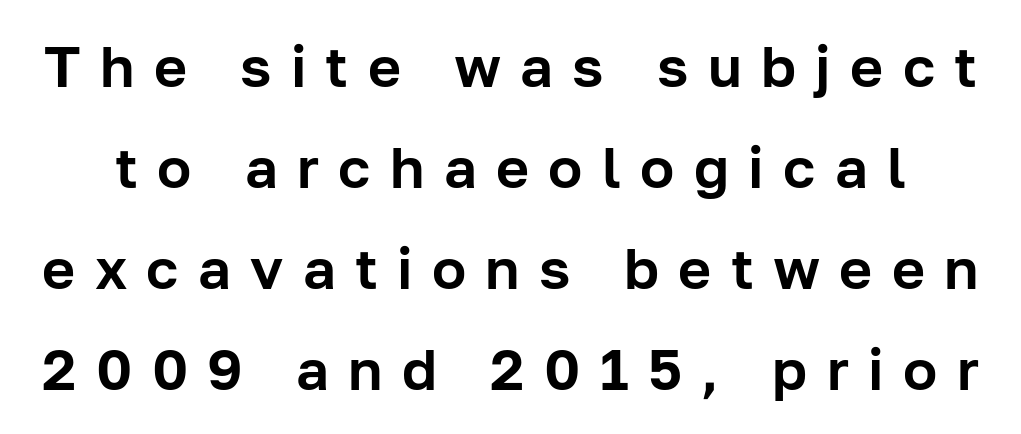
{"serif": "no", "italic": "no", "width": "normal", "stroke_contrast": "low", "x_height": "medium", "monospaced": "no", "underline": "no", "line_spacing_ratio": 1.77, "letter_spacing": "wide", "letter_spacing_em": 0.34, "glyph_px": 57}
